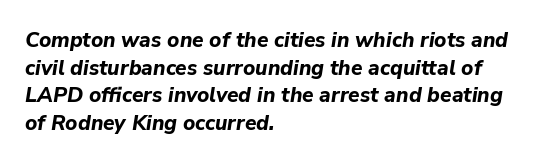
Q: Is the text bold? A: Yes.
Q: Is the text italic (slanted)? A: Yes, it leans right by about 9 degrees.
Q: Is the text underlined? A: No.
Q: How is the paragraph aligned? A: Left-aligned.
Q: Is the spacing between letters normal or unusually wide? A: Normal.
Q: Is the spacing between lines tight, normal or loose? A: Normal.
